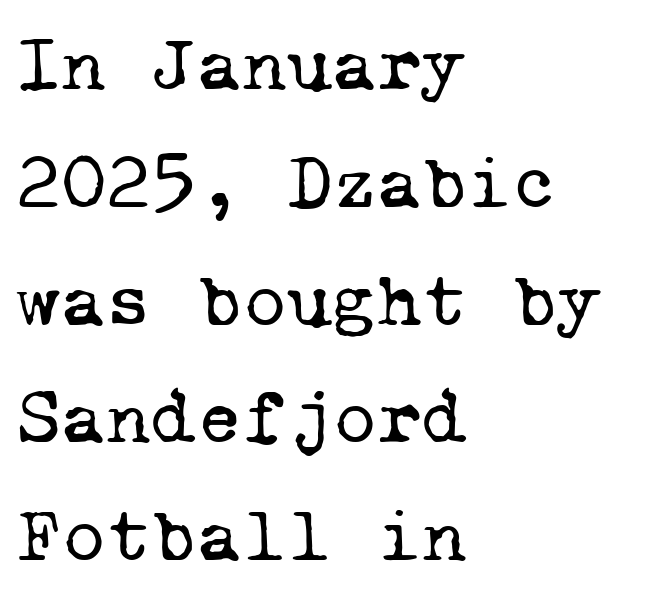
The compositor pushed each line to the left boundary. The letters sit at their default tracking, neither squeezed nor spread. A bare baseline throughout the passage. Look at the bottom of the vertical strokes: they flare into serifs here. Normally led — the rows are evenly, conventionally spaced.
